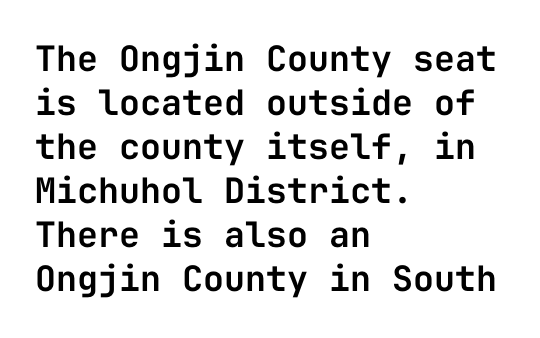
Spacing between characters is what you'd get straight out of the box. Underline: absent. This is roman type, the default non-slanted kind. Grotesque or geometric, the face here clearly has no serifs.
